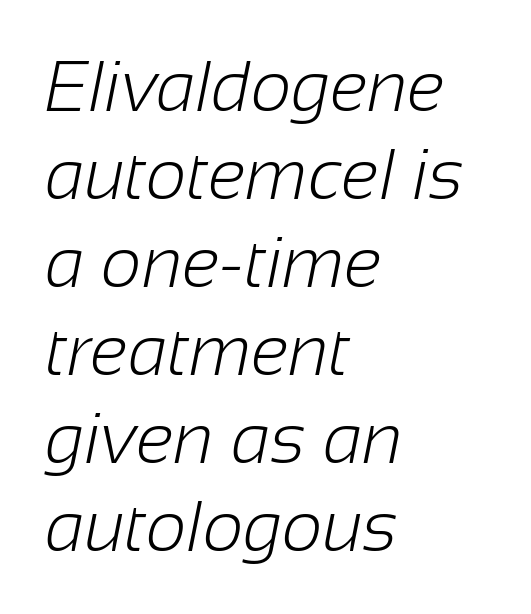
{"serif": "no", "bold": "no", "weight": "light", "width": "normal", "stroke_contrast": "low", "x_height": "medium", "monospaced": "no", "underline": "no", "align": "left", "line_spacing_ratio": 1.24, "letter_spacing": "normal", "letter_spacing_em": 0.0, "glyph_px": 71}
